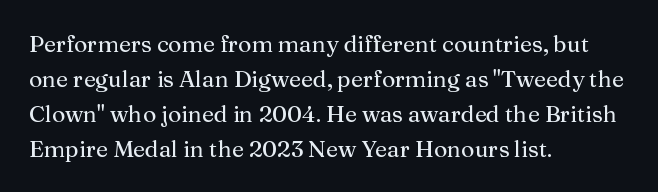
The image shows 23 px text type, upright; set left-aligned, normal line spacing (1.52x), normal letter spacing, not underlined.
